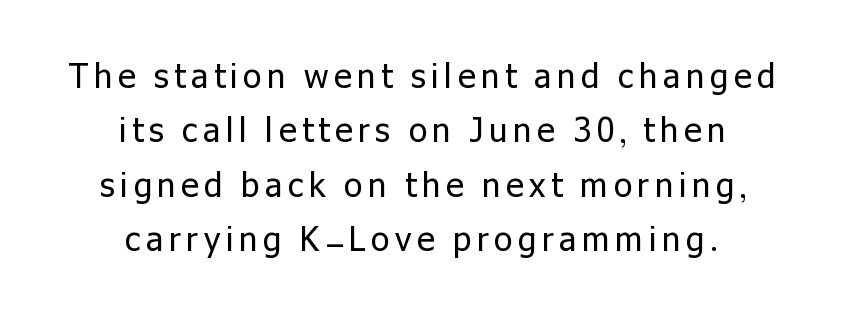
Q: Is the text bold? A: No.
Q: Is the text italic (slanted)? A: No, it is upright.
Q: Is the typeface a serif or a sans-serif typeface? A: Sans-serif.
Q: Is the text underlined? A: No.
Q: How is the paragraph aligned? A: Centered.
Q: Is the spacing between lines tight, normal or loose? A: Normal.
Q: Width (condensed, normal, or wide)? A: Normal.
Q: Stroke contrast? A: Low.
Q: x-height? A: Medium.
Q: Monospaced? A: No.
